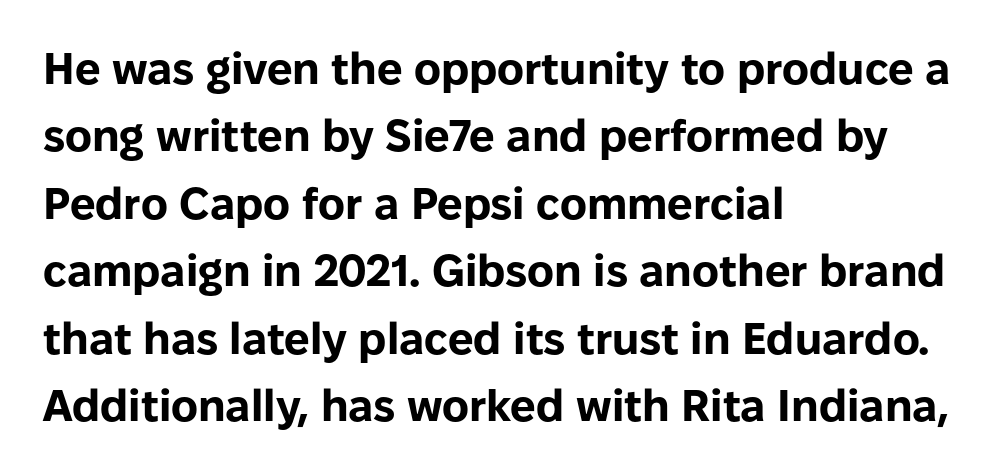
The image shows 45 px bold sans-serif type, upright; set left-aligned, normal line spacing (1.5x), normal letter spacing, not underlined; low stroke contrast and a medium x-height.
